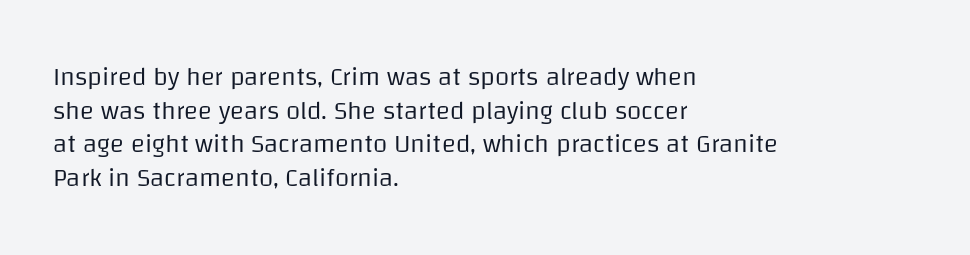
Q: Is the text bold? A: No.
Q: Is the text italic (slanted)? A: No, it is upright.
Q: Is the text underlined? A: No.
Q: How is the paragraph aligned? A: Left-aligned.
Q: Is the spacing between letters normal or unusually wide? A: Normal.
Q: Is the spacing between lines tight, normal or loose? A: Normal.
